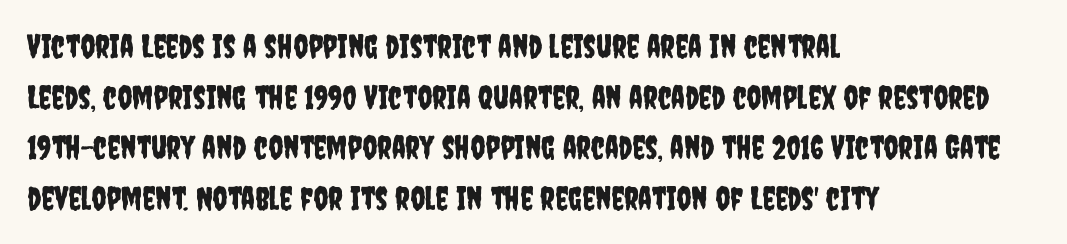
{"serif": "no", "italic": "no", "width": "condensed", "stroke_contrast": "low", "x_height": "large", "monospaced": "no", "underline": "no", "align": "left", "line_spacing": "normal", "line_spacing_ratio": 1.58, "letter_spacing": "normal", "letter_spacing_em": 0.0, "glyph_px": 32}
